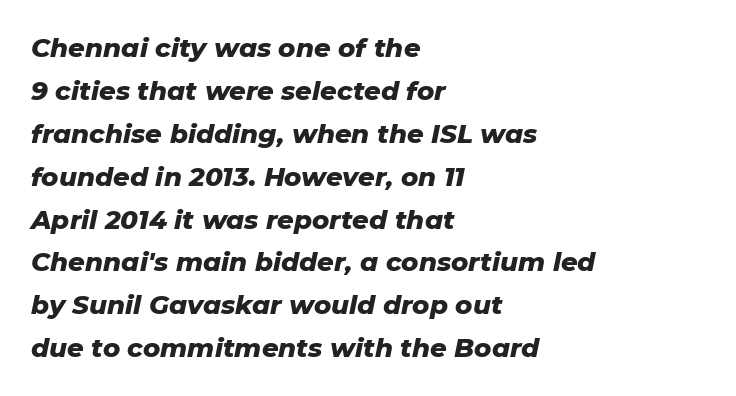
The lines are quadded left. Inter-character spacing is left at the font's built-in metrics. Heavy, bold letterforms. The space beneath each line is pristine and unruled.
